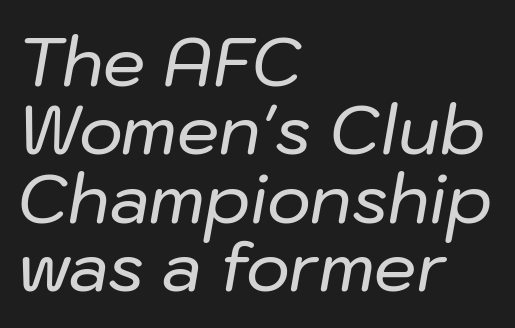
Q: Is the text italic (slanted)? A: Yes, it leans right by about 10 degrees.
Q: Is the text underlined? A: No.
Q: How is the paragraph aligned? A: Left-aligned.
Q: Is the spacing between letters normal or unusually wide? A: Normal.
Q: Is the spacing between lines tight, normal or loose? A: Tight.
Q: Width (condensed, normal, or wide)? A: Normal.
Q: Stroke contrast? A: Low.
Q: x-height? A: Medium.
Q: Monospaced? A: No.
